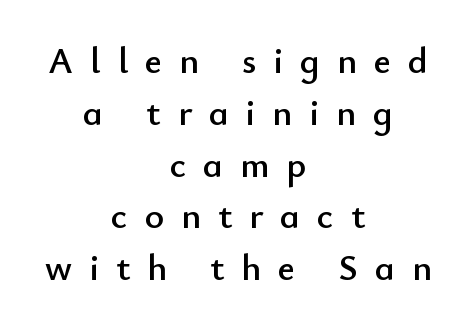
The image shows 37 px sans-serif type, upright; set centered, normal line spacing (1.4x), unusually wide letter spacing (+0.46 em), not underlined; low stroke contrast and a small x-height.
